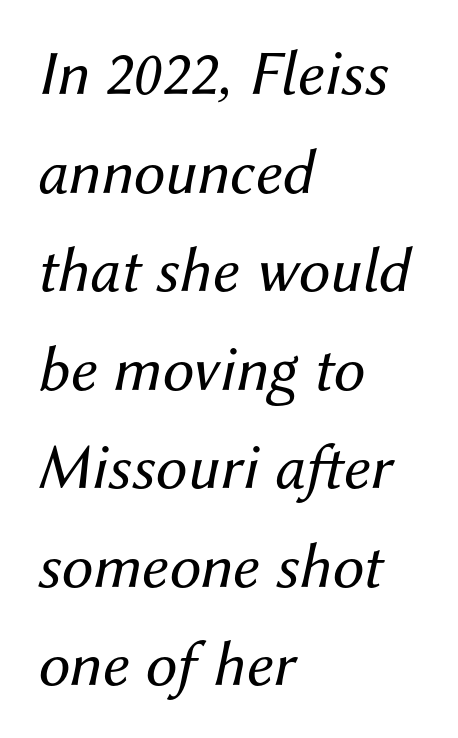
Q: Is the text bold? A: No.
Q: Is the text italic (slanted)? A: Yes, it leans right by about 12 degrees.
Q: Is the text underlined? A: No.
Q: How is the paragraph aligned? A: Left-aligned.
Q: Is the spacing between letters normal or unusually wide? A: Normal.
Q: Is the spacing between lines tight, normal or loose? A: Normal.
Q: Width (condensed, normal, or wide)? A: Normal.
Q: Stroke contrast? A: Medium.
Q: x-height? A: Medium.
Q: Monospaced? A: No.
